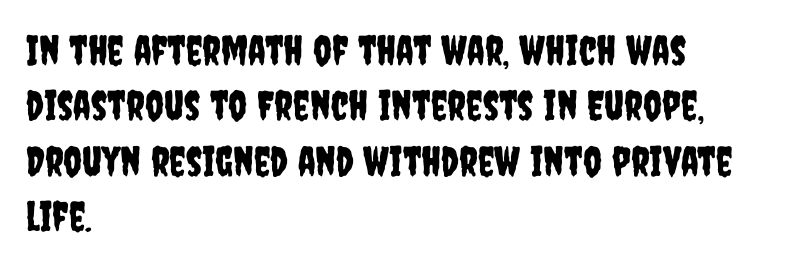
Honestly, there is no underline to notice here at all. Unlike italic type, these characters show no tilt at all. The characters display no serif detailing; their extremities are plain. How would I describe the line gaps? Plain and ordinary. The lines are quadded left. Character widths vary here, with narrow letters taking less room than wide ones.
